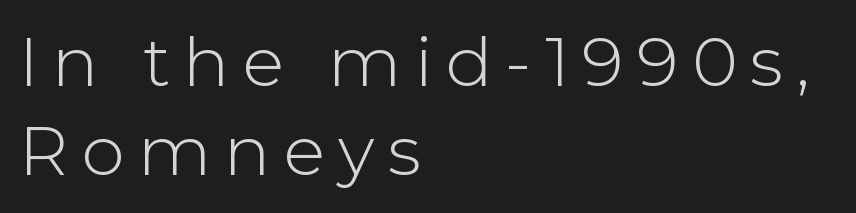
{"serif": "no", "italic": "no", "bold": "no", "weight": "light", "width": "normal", "stroke_contrast": "low", "x_height": "medium", "monospaced": "no", "underline": "no", "align": "left", "line_spacing": "normal", "line_spacing_ratio": 1.29, "glyph_px": 69}
